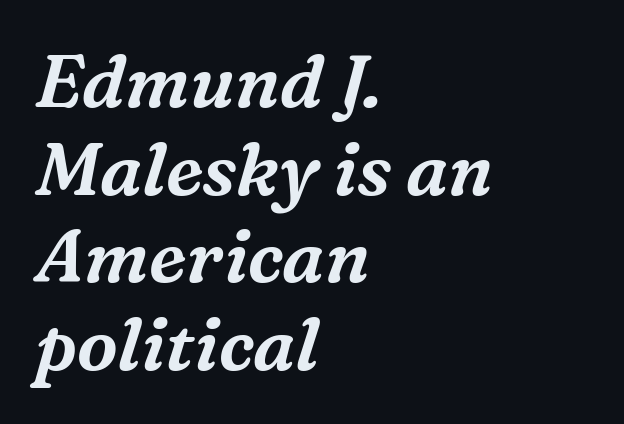
The image shows 73 px serif type, italic (leaning right); set left-aligned, line spacing 1.2x, normal letter spacing, not underlined; medium stroke contrast and a medium x-height.
